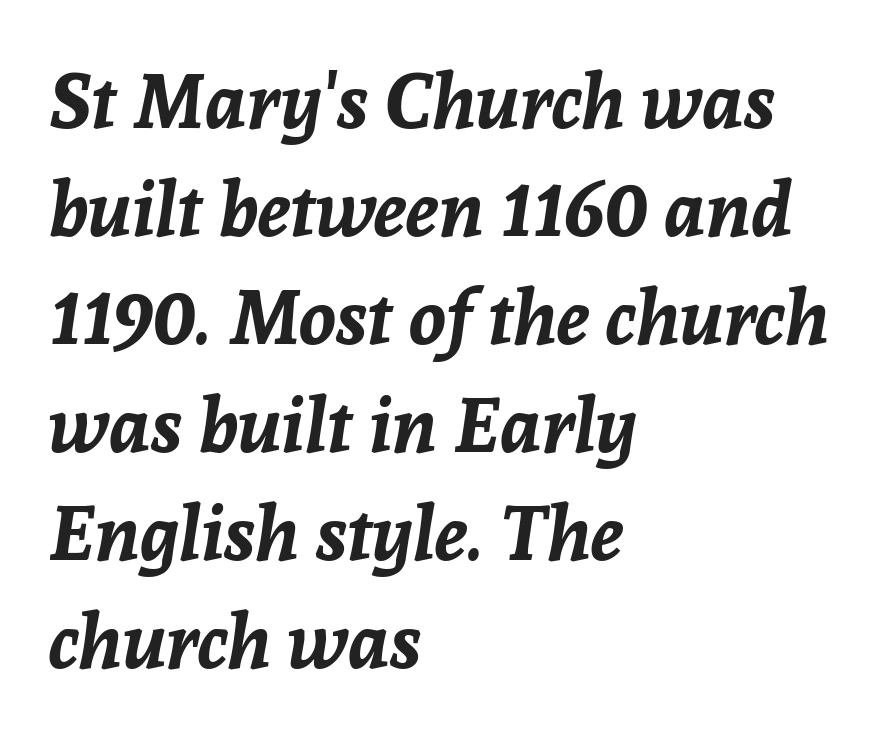
It's the slanting kind of type. Alignment: flush left. The glyphs have the mass of a bold cut. Is the letter spacing exaggerated? No — it looks like the ordinary default. Proportional: the letters do not fall into vertical columns.
